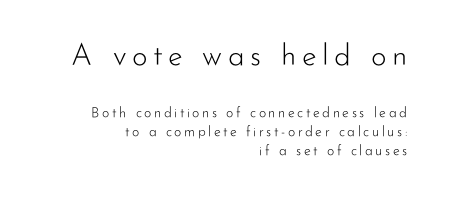
Visually, the top section dominates because its glyphs are scaled up. Where is the straight margin? On the right. Stems and bowls with no extra thickness — not bold. The gap between lines stays unmarked. Unlike italic type, these characters show no tilt at all.
